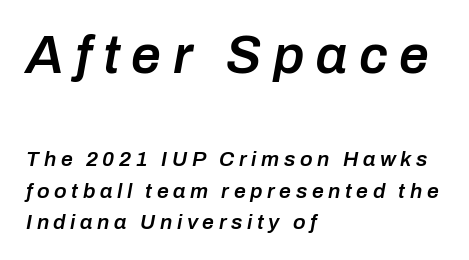
Scale decreases going downward across the two blocks. Line starts are locked; line ends wander. Students, this is semibold: more ink than regular, less than bold. The designer left line spacing at the default. Is the type slanted? Yes — the strokes lean at a clear angle.
